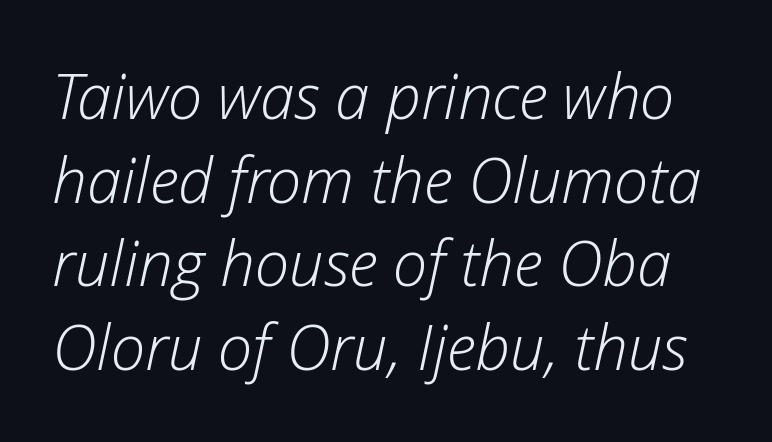
{"italic": "yes", "lean": "right", "slant_degrees": 12, "bold": "no", "weight": "light", "width": "normal", "stroke_contrast": "low", "x_height": "medium", "monospaced": "no", "underline": "no", "line_spacing": "normal", "line_spacing_ratio": 1.35, "letter_spacing": "normal", "letter_spacing_em": 0.0, "glyph_px": 62}
